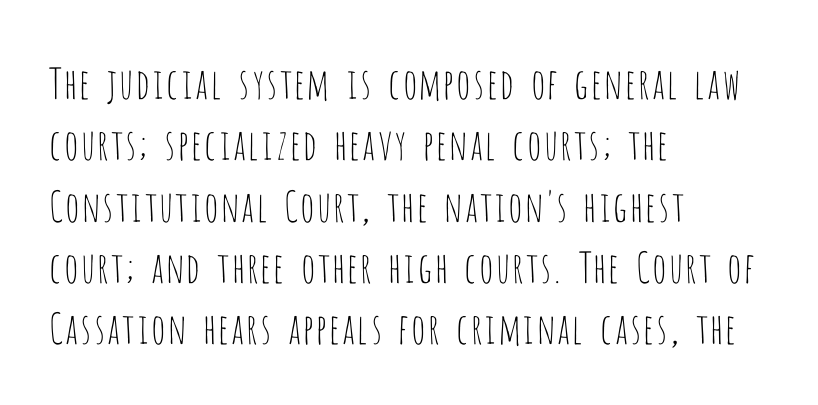
Reading down the block, your eye returns to a fixed left position each line. The leading is moderate, giving the passage an even texture. Stroke mass is kept to a normal reading level or below. Check where the strokes stop: nothing finishes them off — pure sans. The rendering uses natural spacing where letterforms have individual widths. The lettering stays uniformly vertical, giving the passage a roman look.
